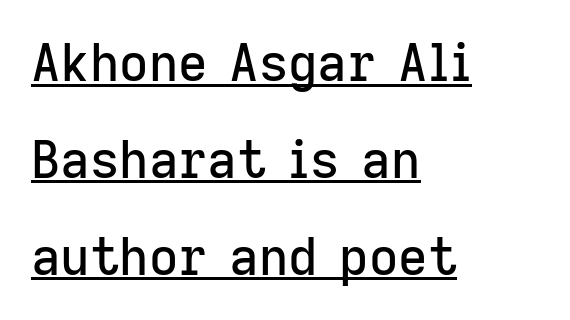
Q: Is the text italic (slanted)? A: No, it is upright.
Q: Is the typeface a serif or a sans-serif typeface? A: Sans-serif.
Q: Is the text underlined? A: Yes.
Q: How is the paragraph aligned? A: Left-aligned.
Q: Is the spacing between letters normal or unusually wide? A: Normal.
Q: Is the spacing between lines tight, normal or loose? A: Loose.
Q: Width (condensed, normal, or wide)? A: Normal.
Q: Stroke contrast? A: Low.
Q: x-height? A: Medium.
Q: Monospaced? A: No.
